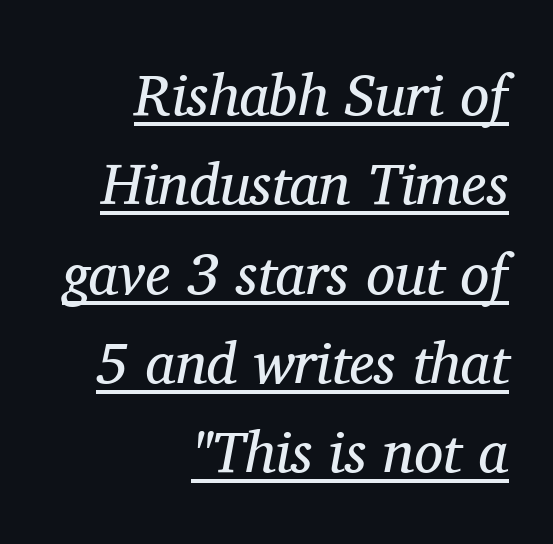
Q: Is the text bold? A: No.
Q: Is the text italic (slanted)? A: Yes, it leans right by about 11 degrees.
Q: Is the typeface a serif or a sans-serif typeface? A: Serif.
Q: Is the text underlined? A: Yes.
Q: How is the paragraph aligned? A: Right-aligned.
Q: Is the spacing between letters normal or unusually wide? A: Normal.
Q: Is the spacing between lines tight, normal or loose? A: Normal.
Q: Width (condensed, normal, or wide)? A: Normal.
Q: Stroke contrast? A: Medium.
Q: x-height? A: Medium.
Q: Monospaced? A: No.
